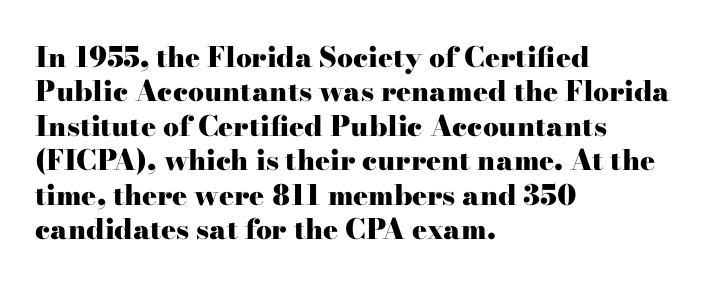
Are there feet on the stems? There are — it's a serif. A dark, heavy texture on the line: the type is bold. Look at the tracking — it's just the regular setting, nothing added. The typography opts for an upright posture over an oblique one. Character widths vary here, with narrow letters taking less room than wide ones. Each line starts at the same left margin while the right side varies.
